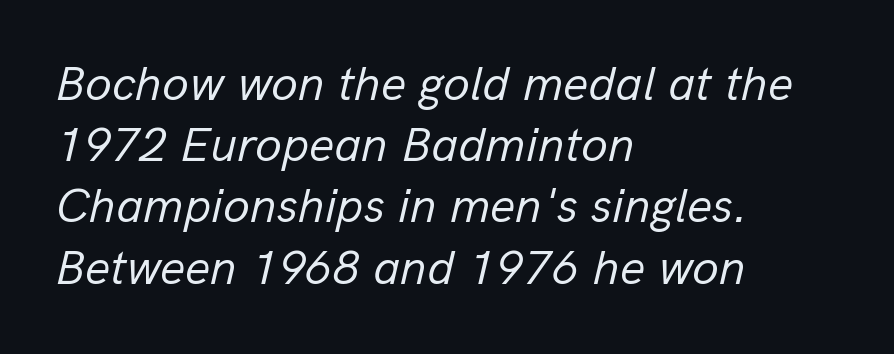
{"italic": "yes", "lean": "right", "slant_degrees": 13, "bold": "no", "weight": "regular", "width": "normal", "stroke_contrast": "low", "x_height": "medium", "monospaced": "no", "underline": "no", "align": "left", "line_spacing": "normal", "line_spacing_ratio": 1.25, "letter_spacing": "normal", "letter_spacing_em": 0.0, "glyph_px": 49}
